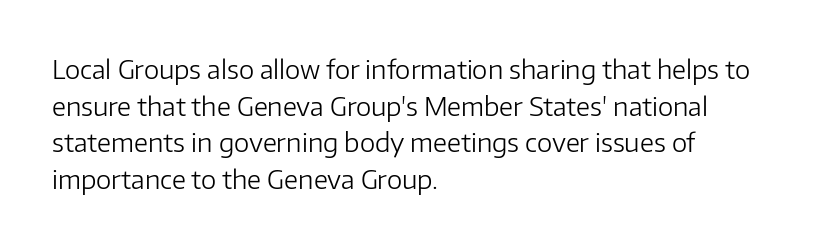
{"italic": "no", "bold": "no", "underline": "no", "align": "left", "line_spacing": "normal", "line_spacing_ratio": 1.41, "letter_spacing": "normal", "letter_spacing_em": 0.0, "glyph_px": 26}
